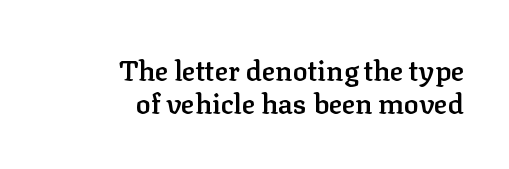
{"serif": "yes", "italic": "no", "bold": "semi", "weight": "semibold", "width": "normal", "stroke_contrast": "low", "x_height": "medium", "monospaced": "no", "underline": "no", "align": "right", "line_spacing_ratio": 1.19, "letter_spacing": "normal", "letter_spacing_em": 0.0, "glyph_px": 28}
